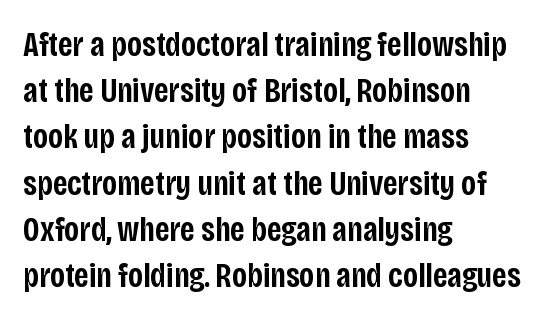
Q: Is the text bold? A: Semi-bold.
Q: Is the text italic (slanted)? A: No, it is upright.
Q: Is the typeface a serif or a sans-serif typeface? A: Sans-serif.
Q: Is the text underlined? A: No.
Q: How is the paragraph aligned? A: Left-aligned.
Q: Is the spacing between letters normal or unusually wide? A: Normal.
Q: Is the spacing between lines tight, normal or loose? A: Normal.
Q: Width (condensed, normal, or wide)? A: Condensed.
Q: Stroke contrast? A: Low.
Q: x-height? A: Large.
Q: Monospaced? A: No.
